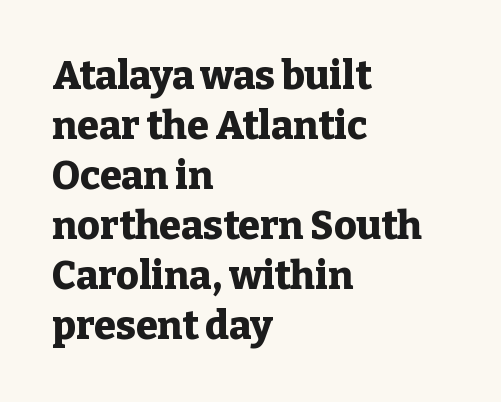
The image shows 39 px heavy serif type, upright; set left-aligned, normal line spacing (1.28x), normal letter spacing, not underlined; low stroke contrast and a medium x-height.
